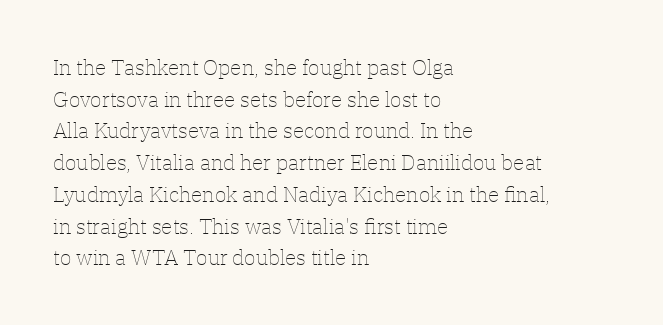
{"italic": "no", "bold": "no", "underline": "no", "align": "left", "line_spacing": "normal", "line_spacing_ratio": 1.51, "letter_spacing": "normal", "letter_spacing_em": 0.0, "glyph_px": 21}
